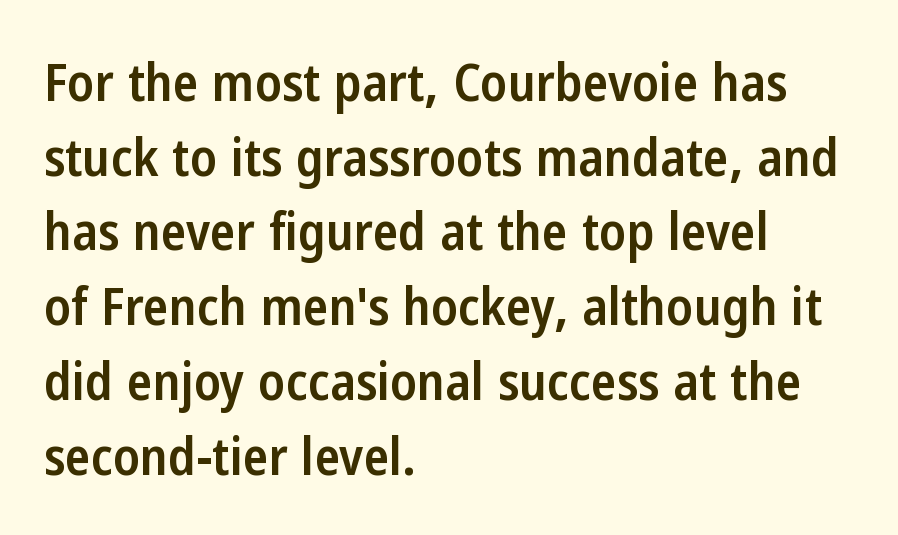
If you measured baseline to baseline, you'd find a middling distance. The typography opts for an upright posture over an oblique one. Horizontally, the lines are justified to the leading edge only. Is the letter spacing exaggerated? No — it looks like the ordinary default. The strokes are fattened partway — semibold, not bold. The specimen omits any rule beneath the text block's lines.
